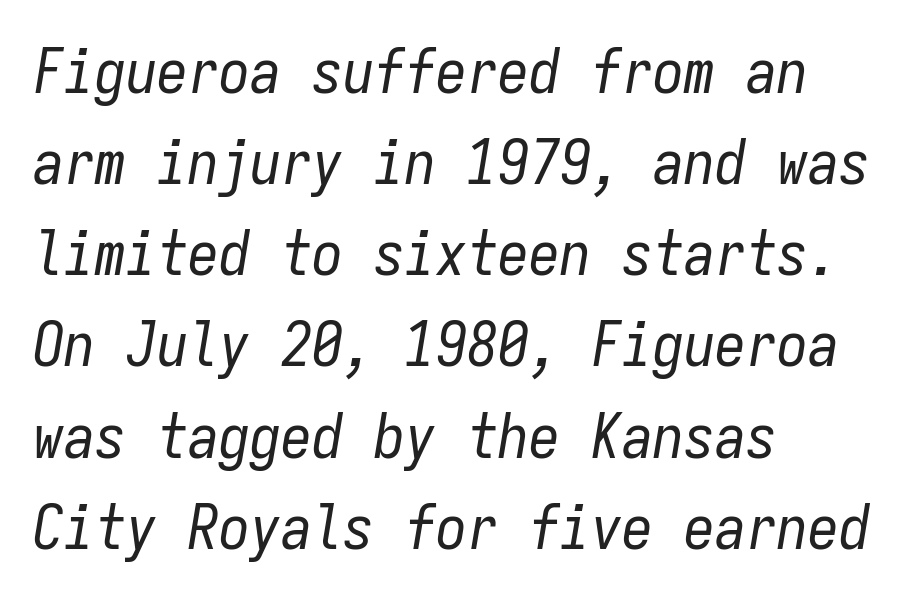
{"italic": "yes", "lean": "right", "slant_degrees": 9, "bold": "no", "weight": "regular", "width": "condensed", "stroke_contrast": "low", "x_height": "medium", "monospaced": "yes", "underline": "no", "align": "left", "line_spacing": "normal", "line_spacing_ratio": 1.47, "letter_spacing": "normal", "letter_spacing_em": 0.0, "glyph_px": 62}
